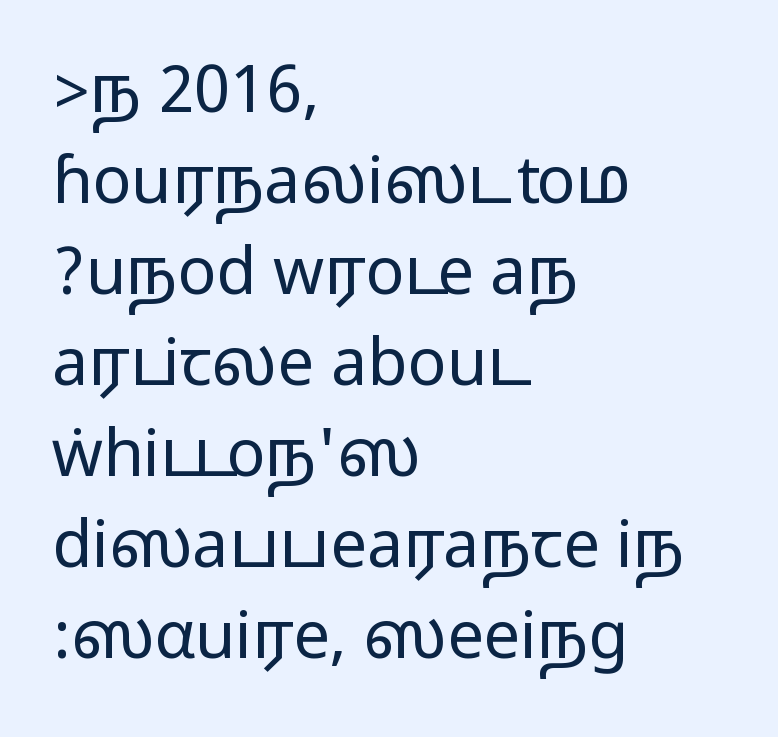
The foot of each line stays bare and open. Standard letterfit; no display-style spreading of the glyphs. Leftover space on each line is placed entirely after the last word. Do the characters align in a grid? No, the font is proportional. Letterform terminals end flat and unadorned throughout the passage.
